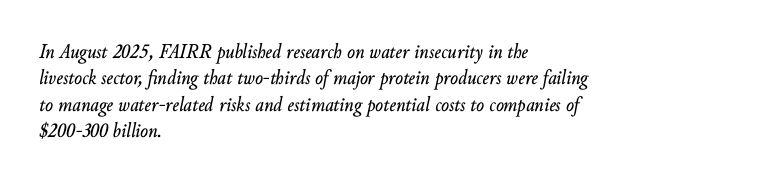
Q: Is the text italic (slanted)? A: Yes, it leans right by about 10 degrees.
Q: Is the text underlined? A: No.
Q: How is the paragraph aligned? A: Left-aligned.
Q: Is the spacing between letters normal or unusually wide? A: Normal.
Q: Is the spacing between lines tight, normal or loose? A: Normal.
